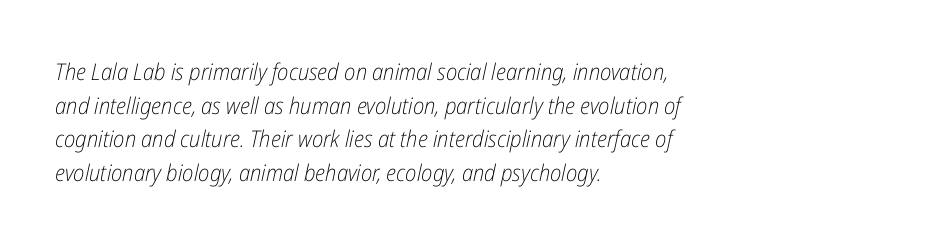
{"italic": "yes", "lean": "right", "slant_degrees": 12, "bold": "no", "underline": "no", "align": "left", "line_spacing": "normal", "line_spacing_ratio": 1.46, "letter_spacing": "normal", "letter_spacing_em": 0.0, "glyph_px": 23}
